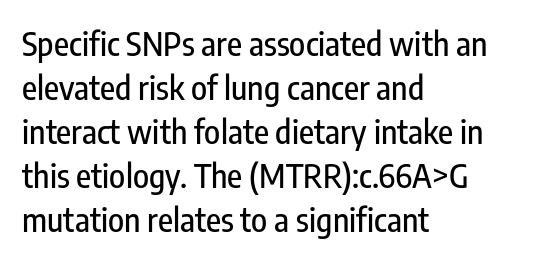
Q: Is the text italic (slanted)? A: No, it is upright.
Q: Is the typeface a serif or a sans-serif typeface? A: Sans-serif.
Q: Is the text underlined? A: No.
Q: How is the paragraph aligned? A: Left-aligned.
Q: Is the spacing between letters normal or unusually wide? A: Normal.
Q: Is the spacing between lines tight, normal or loose? A: Normal.
Q: Width (condensed, normal, or wide)? A: Condensed.
Q: Stroke contrast? A: Low.
Q: x-height? A: Medium.
Q: Monospaced? A: No.
